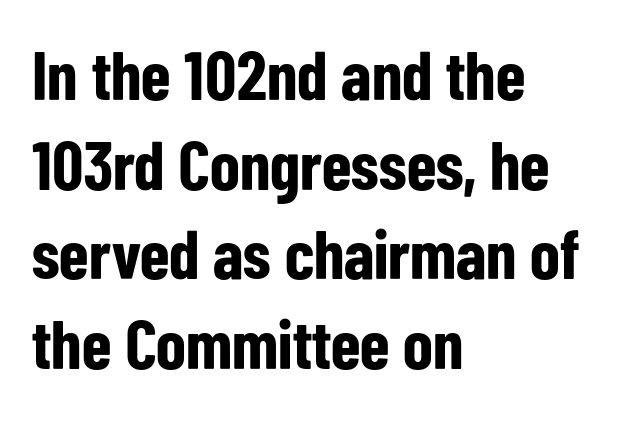
Letterform terminals end flat and unadorned throughout the passage. There is no visible air inserted between adjacent glyphs. Each letter keeps its own natural width here, so spacing adapts to shape. Vertical strokes here are truly vertical. Each row of text sits above clean, open space. Leading matches the norm, producing a regular column.
